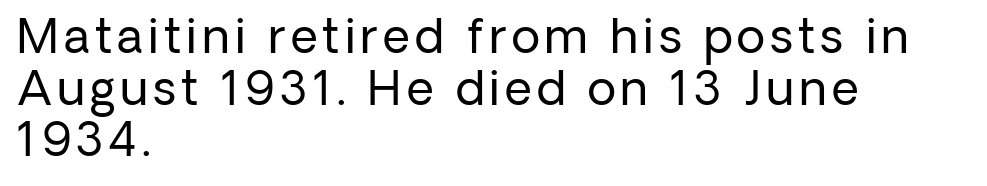
Heft: none added — not bold. Lines of text with bare space underneath. Does the type have serifs? No, each stem ends abruptly. The lettering holds an erect, upright posture throughout.
